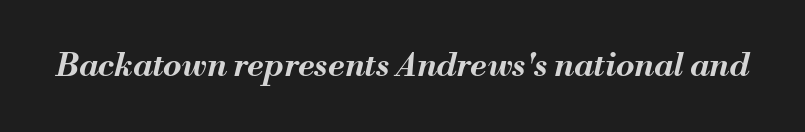
{"italic": "yes", "lean": "right", "slant_degrees": 13, "bold": "yes", "weight": "bold", "width": "normal", "stroke_contrast": "medium", "x_height": "small", "monospaced": "no", "underline": "no", "letter_spacing": "normal", "letter_spacing_em": 0.0, "glyph_px": 33}
